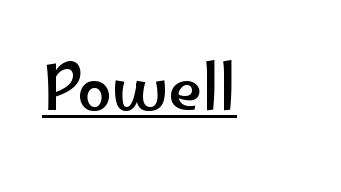
The image shows 61 px wide sans-serif type, upright; set normal letter spacing, underlined; low stroke contrast and a small x-height.
